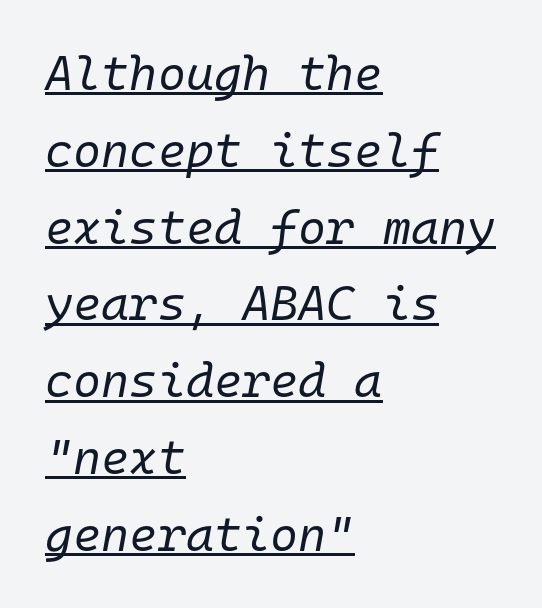
Q: Is the text bold? A: No.
Q: Is the text italic (slanted)? A: Yes, it leans right by about 10 degrees.
Q: Is the text underlined? A: Yes.
Q: How is the paragraph aligned? A: Left-aligned.
Q: Is the spacing between letters normal or unusually wide? A: Normal.
Q: Is the spacing between lines tight, normal or loose? A: Normal.
Q: Width (condensed, normal, or wide)? A: Normal.
Q: Stroke contrast? A: Low.
Q: x-height? A: Medium.
Q: Monospaced? A: Yes.
